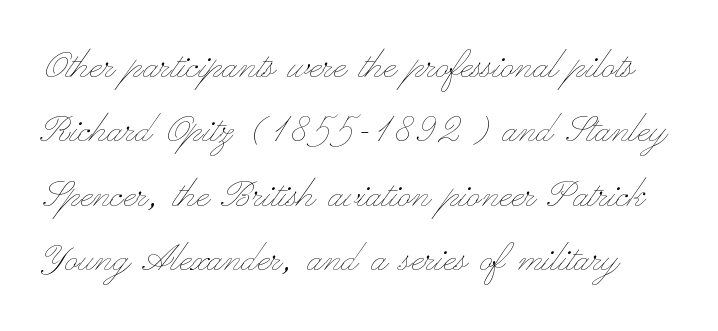
The image shows 46 px thin, wide type; set normal line spacing (1.4x), normal letter spacing, not underlined; low stroke contrast and a small x-height.
